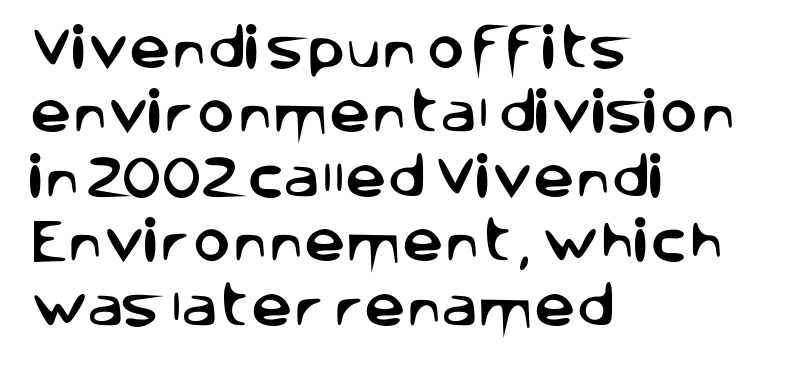
The image shows 46 px sans-serif type, upright; set left-aligned, normal line spacing (1.4x), normal letter spacing, not underlined; low stroke contrast and a large x-height.
